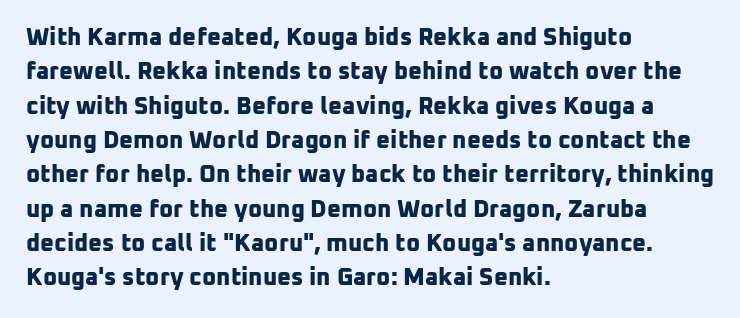
Caption: bold face, heavy strokes. Notice how descenders clear the ascenders below comfortably — that's standard leading. The specimen omits any rule beneath the text block's lines. Words appear dense and cohesive because spacing is normal. Visually the block forms a straight wall on the left and a jagged coastline on the right.
